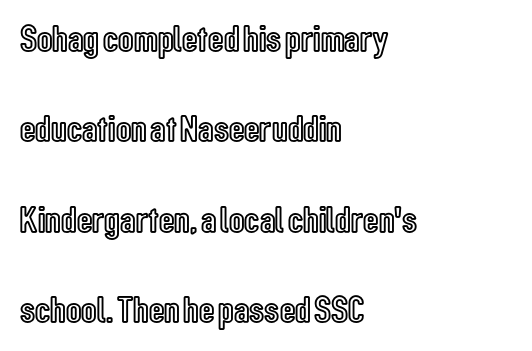
{"italic": "no", "width": "condensed", "x_height": "medium", "monospaced": "no", "underline": "no", "align": "left", "line_spacing": "loose", "line_spacing_ratio": 2.38, "letter_spacing": "normal", "letter_spacing_em": 0.0, "glyph_px": 38}
